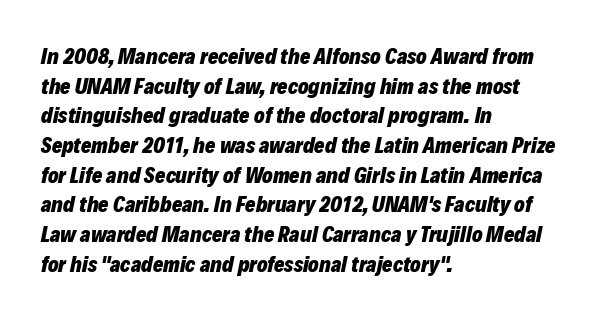
{"italic": "yes", "lean": "right", "slant_degrees": 12, "bold": "yes", "underline": "no", "align": "left", "line_spacing": "normal", "line_spacing_ratio": 1.35, "letter_spacing": "normal", "letter_spacing_em": 0.0, "glyph_px": 22}
